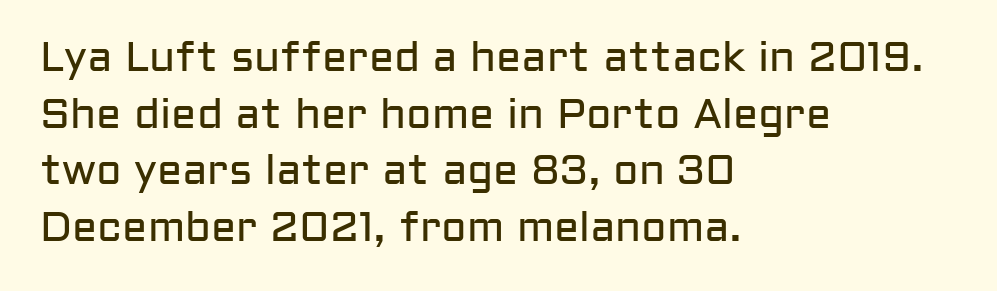
{"serif": "no", "italic": "no", "bold": "no", "weight": "regular", "width": "normal", "stroke_contrast": "low", "x_height": "medium", "monospaced": "no", "underline": "no", "align": "left", "line_spacing": "normal", "line_spacing_ratio": 1.35, "letter_spacing": "normal", "letter_spacing_em": 0.0, "glyph_px": 42}
